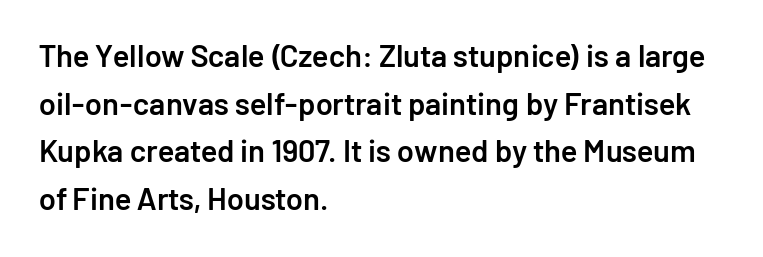
The foot of each line stays bare and open. Note the varied advance widths — an 'i' is clearly narrower than an 'm'. You can tell from the bare stems that sans-serif type was used. Teacher's note: observe the even left margin — that is flush-left alignment. Posture: vertical.
